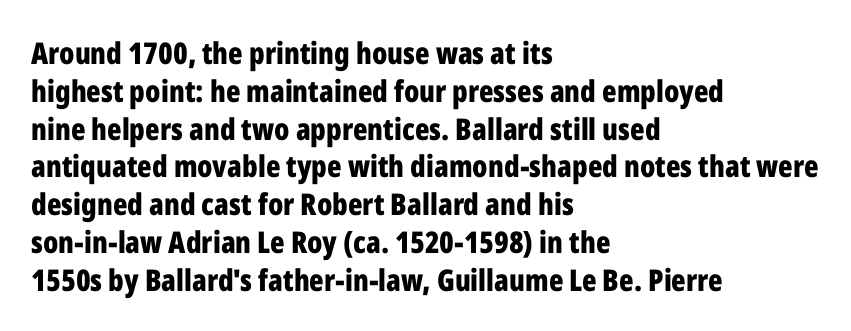
Line starts are locked; line ends wander. The letters carry no serifs — their stems end cleanly without finishing strokes. Thick stems and heavy bowls — unmistakably bold. Interline gaps are of average width in this sample. The letters stand straight up with perfectly vertical stems.
